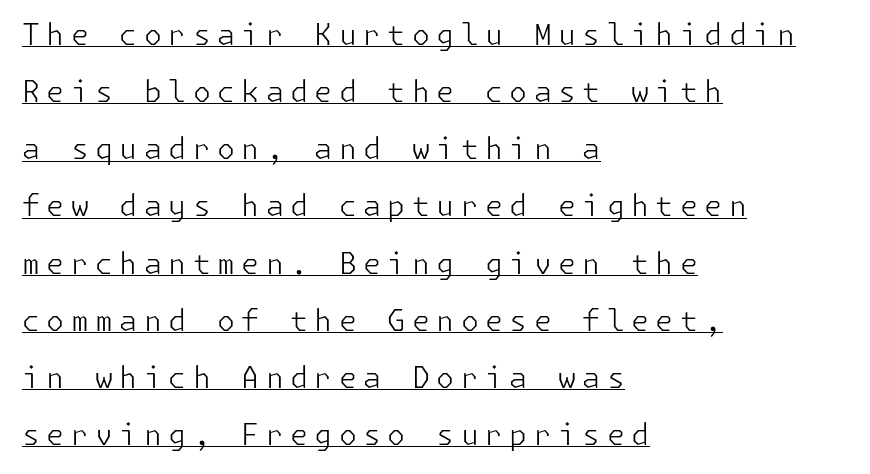
{"serif": "no", "italic": "no", "bold": "no", "weight": "light", "width": "normal", "stroke_contrast": "low", "x_height": "medium", "underline": "yes", "align": "left", "line_spacing": "loose", "line_spacing_ratio": 1.97, "letter_spacing": "wide", "letter_spacing_em": 0.22, "glyph_px": 29}
